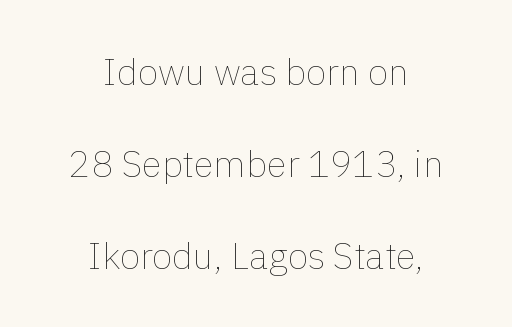
The type is set solid horizontally, with unmodified tracking. Every stem runs plumb, perpendicular to the baseline. These lines are rendered in a variable-pitch font. The lines are spread far apart with generous leading. On a weight scale, this lands at 450 or below.
